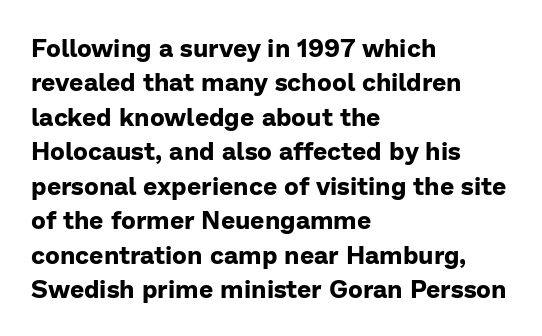
Q: Is the text bold? A: Yes.
Q: Is the text italic (slanted)? A: No, it is upright.
Q: Is the text underlined? A: No.
Q: How is the paragraph aligned? A: Left-aligned.
Q: Is the spacing between letters normal or unusually wide? A: Normal.
Q: Is the spacing between lines tight, normal or loose? A: Normal.
